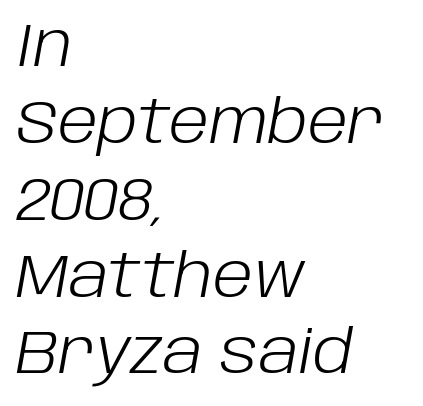
Q: Is the text bold? A: No.
Q: Is the text italic (slanted)? A: Yes, it leans right by about 10 degrees.
Q: Is the text underlined? A: No.
Q: How is the paragraph aligned? A: Left-aligned.
Q: Is the spacing between letters normal or unusually wide? A: Normal.
Q: Is the spacing between lines tight, normal or loose? A: Normal.
Q: Width (condensed, normal, or wide)? A: Normal.
Q: Stroke contrast? A: Low.
Q: x-height? A: Large.
Q: Monospaced? A: No.
